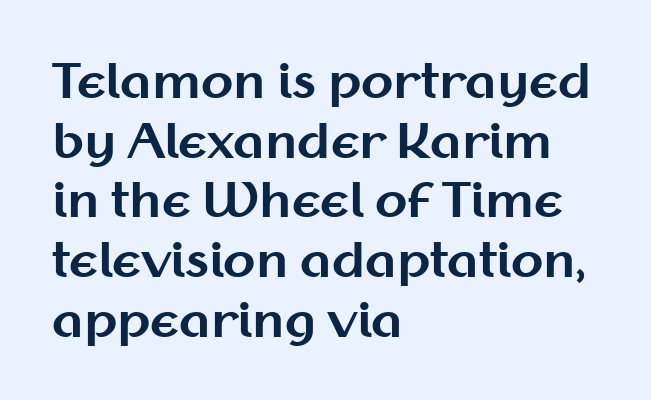
Q: Is the text bold? A: Yes.
Q: Is the text italic (slanted)? A: No, it is upright.
Q: Is the typeface a serif or a sans-serif typeface? A: Sans-serif.
Q: Is the text underlined? A: No.
Q: How is the paragraph aligned? A: Left-aligned.
Q: Is the spacing between letters normal or unusually wide? A: Normal.
Q: Is the spacing between lines tight, normal or loose? A: Normal.
Q: Width (condensed, normal, or wide)? A: Normal.
Q: Stroke contrast? A: Medium.
Q: x-height? A: Medium.
Q: Monospaced? A: No.
